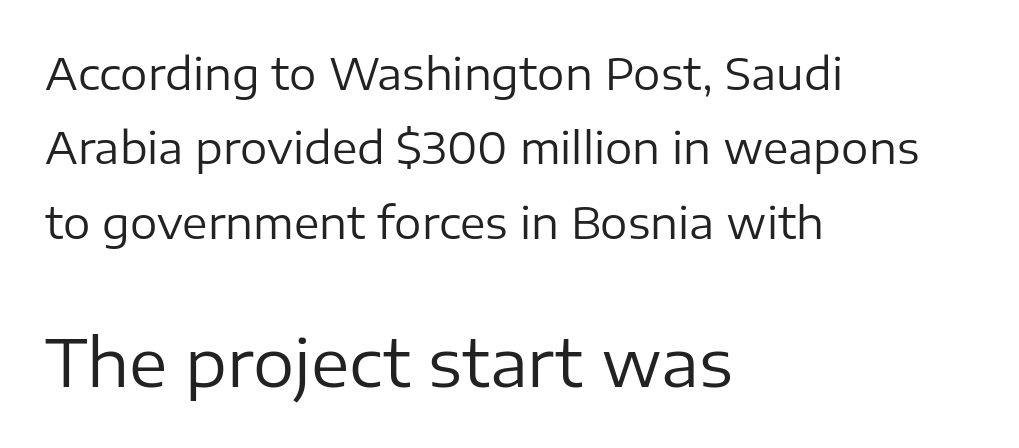
The passage shown has conventional tracking throughout. No word sits above an underline. The more generous point size was reserved for the lower chunk. The rendering uses natural spacing where letterforms have individual widths.
